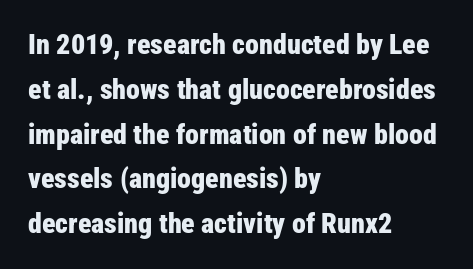
The image shows 28 px bold, condensed sans-serif type, upright; set left-aligned, normal line spacing (1.6x), normal letter spacing, not underlined; low stroke contrast and a medium x-height.
